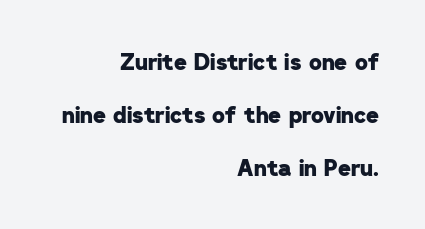
Its strokes are broad and dark, the hallmark of bold type. Quick note: underline off. Spacing between characters is what you'd get straight out of the box. The typesetter chose a ragged-left arrangement here.
